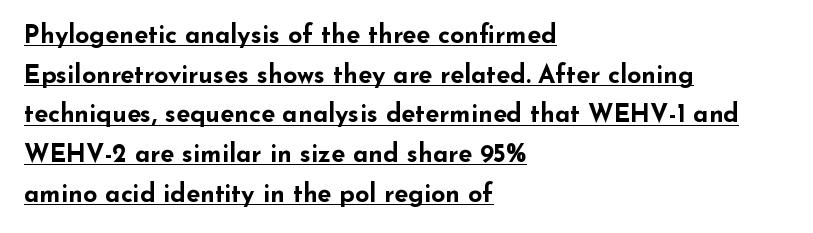
{"italic": "no", "bold": "yes", "underline": "yes", "align": "left", "line_spacing": "normal", "line_spacing_ratio": 1.59, "letter_spacing": "normal", "letter_spacing_em": 0.0, "glyph_px": 25}
